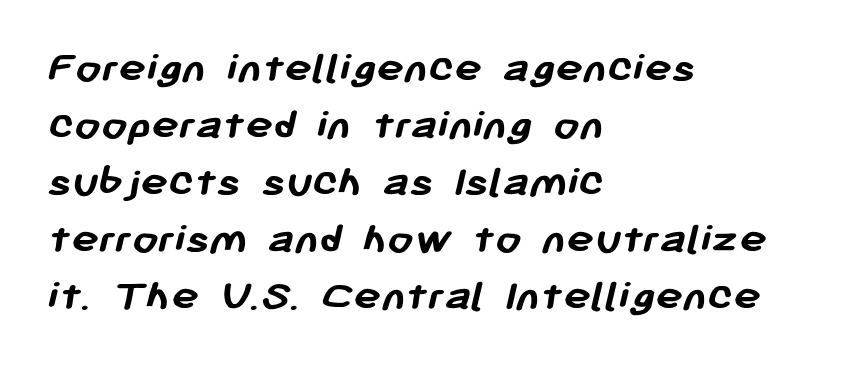
The image shows 46 px semibold sans-serif type; set left-aligned, line spacing 1.24x, normal letter spacing, not underlined; low stroke contrast and a medium x-height.
